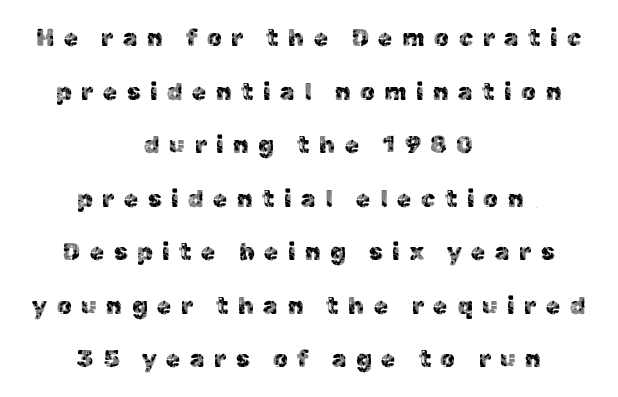
{"italic": "no", "underline": "no", "align": "center", "line_spacing": "loose", "line_spacing_ratio": 2.23, "letter_spacing": "wide", "letter_spacing_em": 0.38, "glyph_px": 24}
